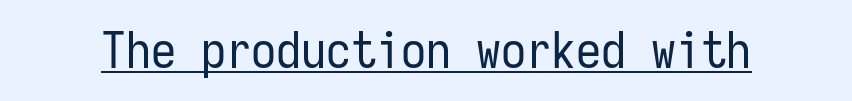
The image shows 50 px regular-weight, condensed sans-serif type, upright, monospaced; set normal letter spacing, underlined; low stroke contrast and a medium x-height.
